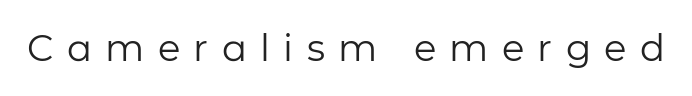
Q: Is the text bold? A: No.
Q: Is the text italic (slanted)? A: No, it is upright.
Q: Is the typeface a serif or a sans-serif typeface? A: Sans-serif.
Q: Is the text underlined? A: No.
Q: Is the spacing between letters normal or unusually wide? A: Unusually wide.
Q: Width (condensed, normal, or wide)? A: Normal.
Q: Stroke contrast? A: Low.
Q: x-height? A: Medium.
Q: Monospaced? A: No.
